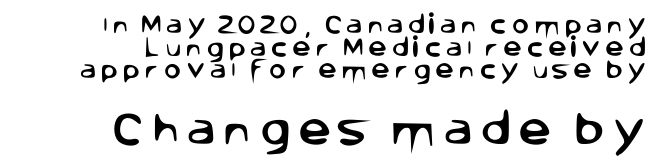
Q: Is the text italic (slanted)? A: No, it is upright.
Q: Is the typeface a serif or a sans-serif typeface? A: Sans-serif.
Q: Is the text underlined? A: No.
Q: How is the paragraph aligned? A: Right-aligned.
Q: Is the spacing between letters normal or unusually wide? A: Unusually wide.
Q: Is the spacing between lines tight, normal or loose? A: Tight.
Q: Which block of text is set in a larger size, the first (top) or the second (bottom)? A: The second (bottom) one.
Q: Width (condensed, normal, or wide)? A: Normal.
Q: Stroke contrast? A: Low.
Q: x-height? A: Large.
Q: Monospaced? A: No.
